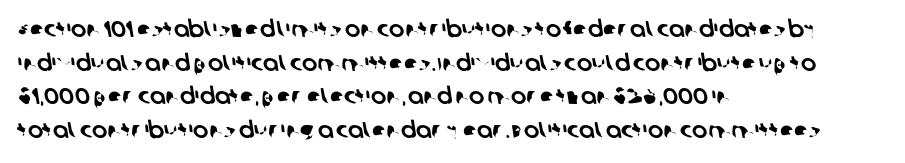
Q: Is the text underlined? A: No.
Q: How is the paragraph aligned? A: Left-aligned.
Q: Is the spacing between letters normal or unusually wide? A: Normal.
Q: Is the spacing between lines tight, normal or loose? A: Normal.
